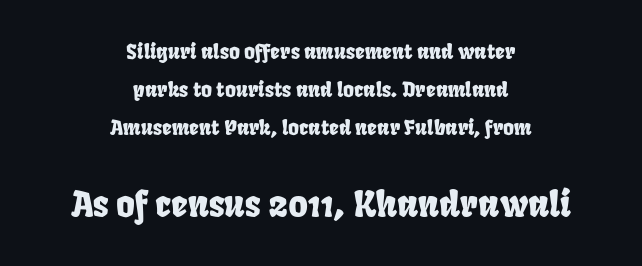
{"serif": "no", "width": "condensed", "stroke_contrast": "low", "x_height": "large", "monospaced": "no", "underline": "no", "align": "center", "line_spacing_ratio": 1.82, "letter_spacing": "normal", "letter_spacing_em": 0.0, "larger_block": "second", "size_ratio": 1.71, "glyph_px": 36}
